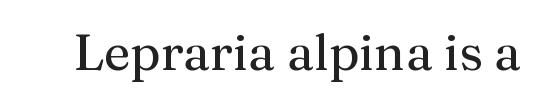
Q: Is the text bold? A: No.
Q: Is the text italic (slanted)? A: No, it is upright.
Q: Is the typeface a serif or a sans-serif typeface? A: Serif.
Q: Is the text underlined? A: No.
Q: Is the spacing between letters normal or unusually wide? A: Normal.
Q: Width (condensed, normal, or wide)? A: Normal.
Q: Stroke contrast? A: Medium.
Q: x-height? A: Medium.
Q: Monospaced? A: No.
